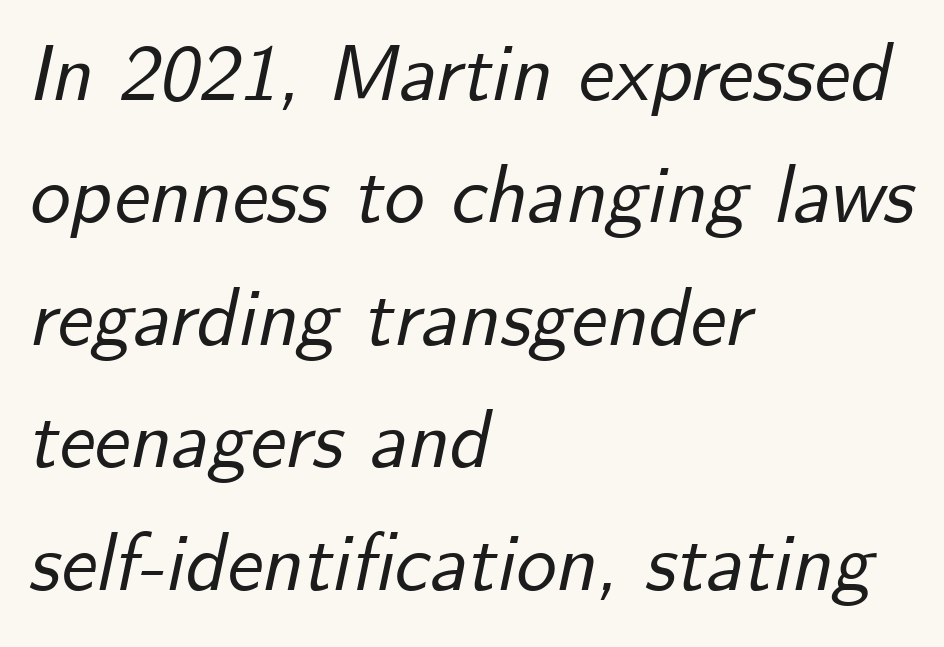
The lines are quadded left. This rendering leaves character spacing at its baseline value. The rows are spaced the way most documents space them. If you drew a line through each stem, it would be angled.
